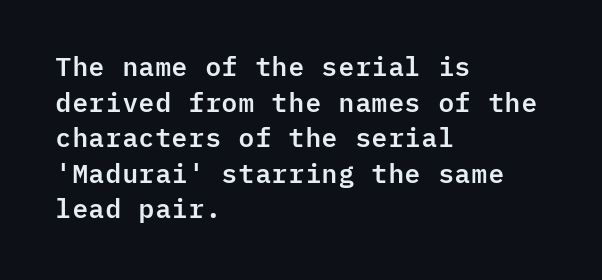
Q: Is the text italic (slanted)? A: No, it is upright.
Q: Is the text underlined? A: No.
Q: How is the paragraph aligned? A: Left-aligned.
Q: Is the spacing between letters normal or unusually wide? A: Normal.
Q: Is the spacing between lines tight, normal or loose? A: Normal.
